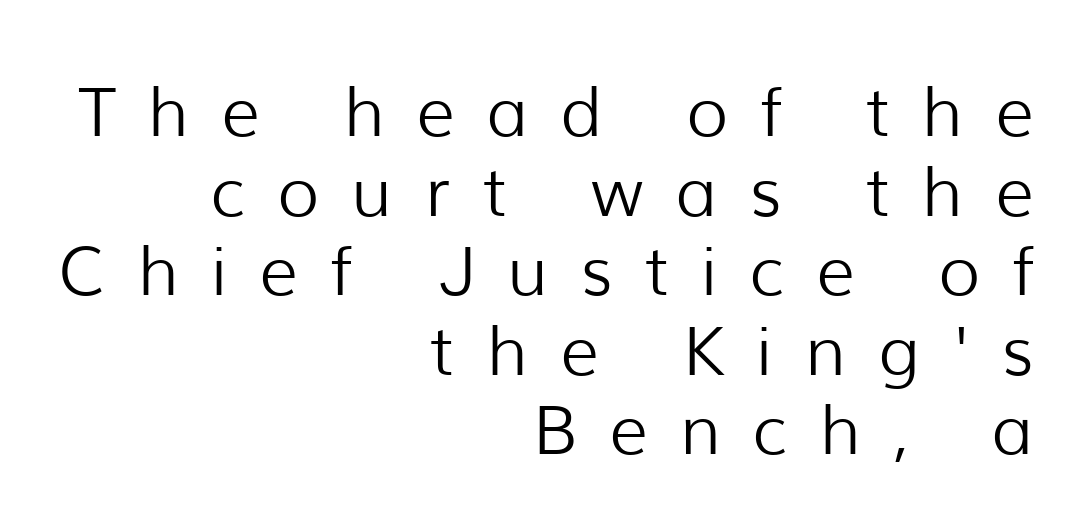
The image shows 68 px light sans-serif type, upright; set right-aligned, line spacing 1.17x, unusually wide letter spacing (+0.47 em), not underlined; low stroke contrast and a medium x-height.
